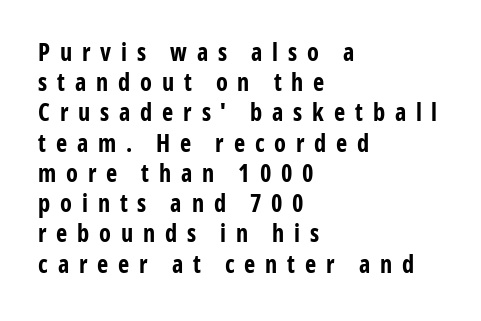
The passage shown has open, widely tracked lettering throughout. The letters stand straight up with perfectly vertical stems. These lines stack with their left ends in a neat column. Plenty of ink on the page — the face is bold. Successive baselines arrive at the customary interval. The space directly below the letters is spotless.
